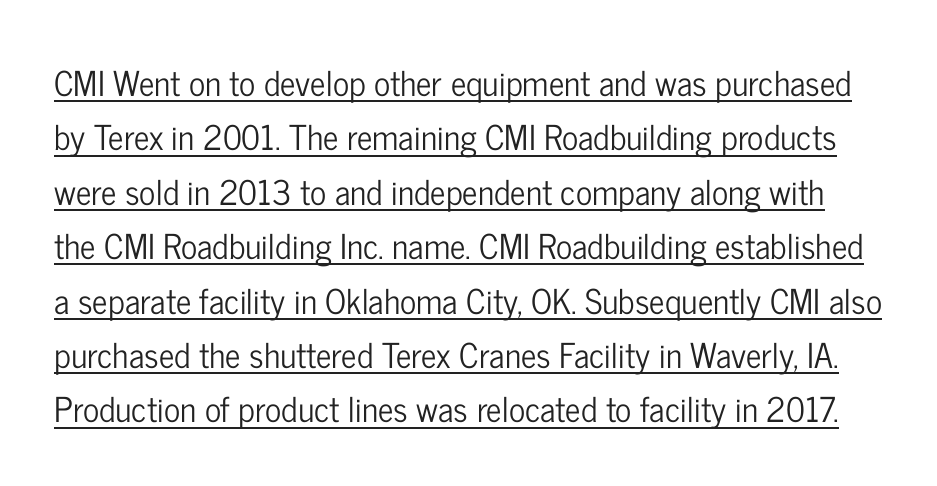
{"serif": "no", "italic": "no", "width": "condensed", "stroke_contrast": "low", "x_height": "medium", "monospaced": "no", "underline": "yes", "line_spacing": "normal", "line_spacing_ratio": 1.6, "letter_spacing": "normal", "letter_spacing_em": 0.0, "glyph_px": 34}
